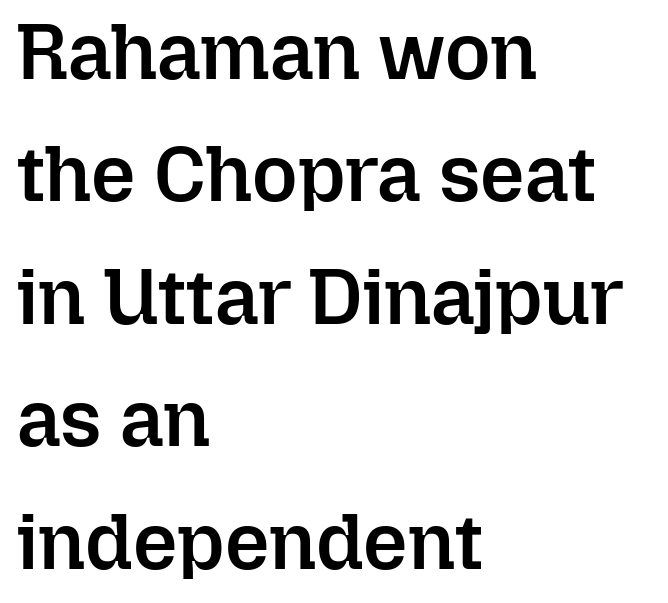
{"italic": "no", "bold": "semi", "weight": "semibold", "width": "normal", "stroke_contrast": "low", "x_height": "medium", "monospaced": "no", "underline": "no", "align": "left", "line_spacing": "normal", "line_spacing_ratio": 1.57, "letter_spacing": "normal", "letter_spacing_em": 0.0, "glyph_px": 78}
